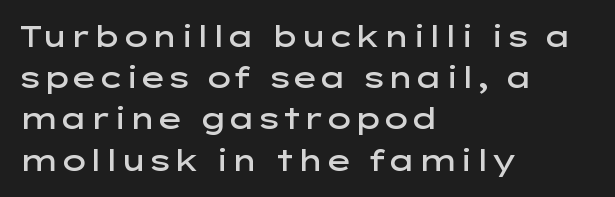
The image shows 29 px semibold, wide sans-serif type, upright; set left-aligned, normal line spacing (1.42x), normal letter spacing, not underlined; low stroke contrast and a medium x-height.
